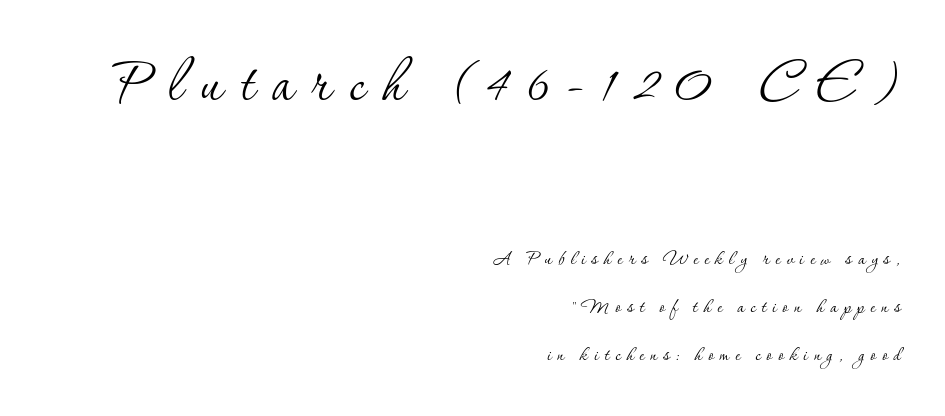
How would I describe the line gaps? Wide and relaxed. These lines have a slow, spaced-out rhythm from letter to letter. The cut favours lightness, reaching ordinary text weight at its darkest. Compared with a flush-left layout, this one pins lines to the opposite, right side.
